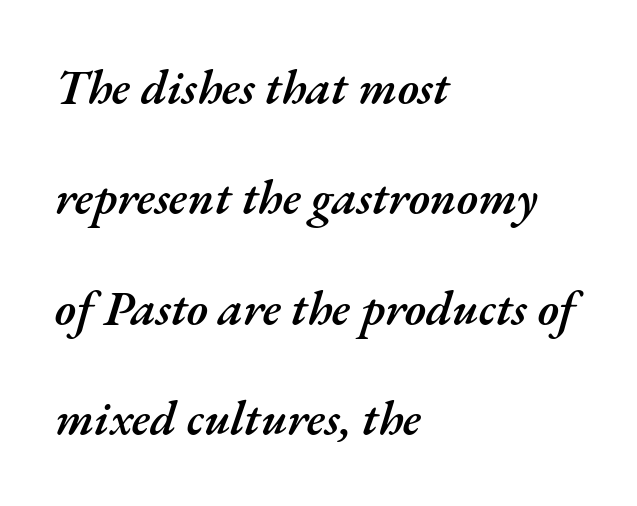
{"italic": "yes", "lean": "right", "slant_degrees": 17, "bold": "semi", "weight": "semibold", "width": "normal", "stroke_contrast": "medium", "x_height": "small", "monospaced": "no", "underline": "no", "align": "left", "line_spacing": "loose", "line_spacing_ratio": 2.3, "letter_spacing": "normal", "letter_spacing_em": 0.0, "glyph_px": 48}
